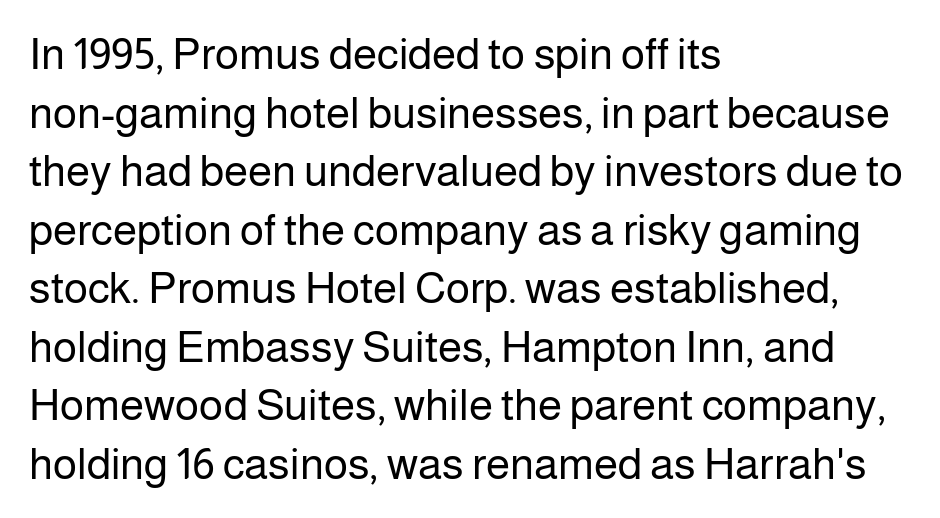
{"serif": "no", "italic": "no", "bold": "no", "weight": "regular", "width": "normal", "stroke_contrast": "low", "x_height": "medium", "monospaced": "no", "underline": "no", "align": "left", "line_spacing": "normal", "line_spacing_ratio": 1.33, "letter_spacing": "normal", "letter_spacing_em": 0.0, "glyph_px": 44}
